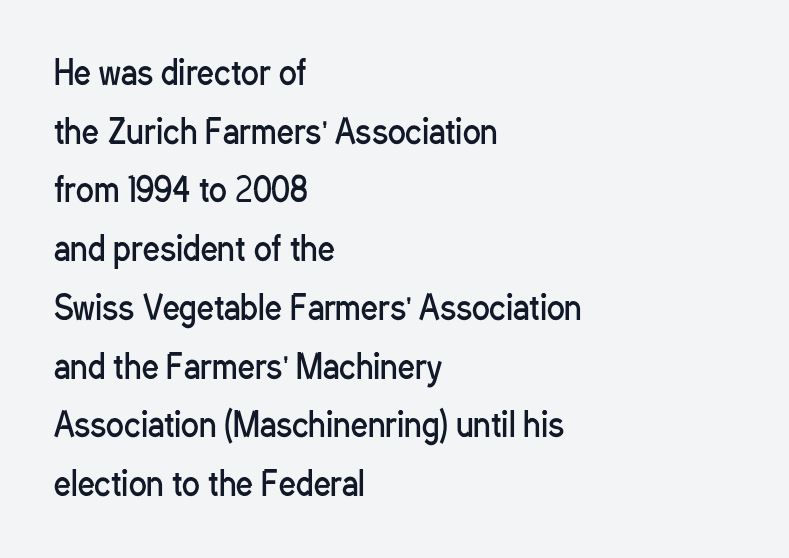
The image shows 33 px regular-weight, condensed sans-serif type, upright; set left-aligned, line spacing 1.78x, normal letter spacing, not underlined; low stroke contrast and a medium x-height.
